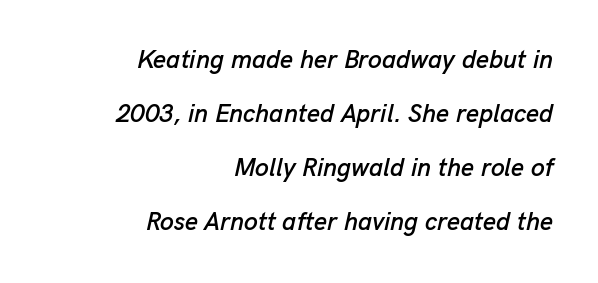
The image shows 25 px text type, italic (leaning right); set right-aligned, loose line spacing (2.16x), normal letter spacing, not underlined.
